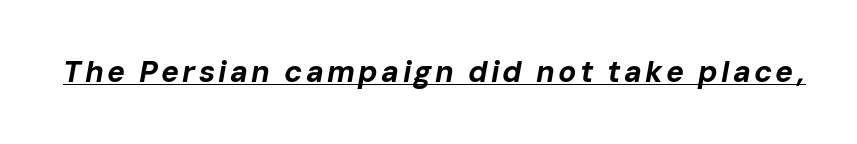
The image shows 30 px bold type, italic (leaning right); set underlined; low stroke contrast and a medium x-height.
